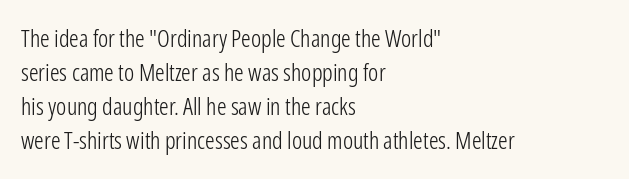
Just letters on the line, the space beneath them empty. The lines sit at an ordinary, default distance from one another. Reading down the block, your eye returns to a fixed left position each line. Think standard paragraph weight, or any step lighter than that.
